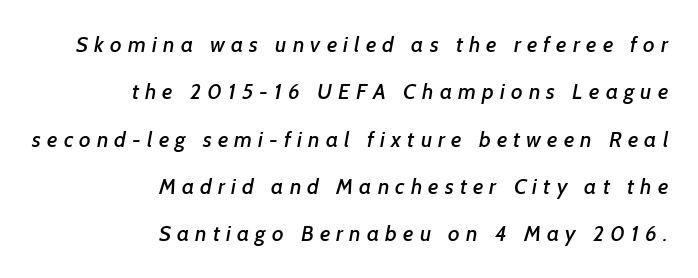
Nobody drew a line under any word here. Horizontal alignment here is rightward, an uncommon choice for prose. The gaps between neighbouring characters are conspicuously large. What's the leading like? Stretched, with rows far apart.
